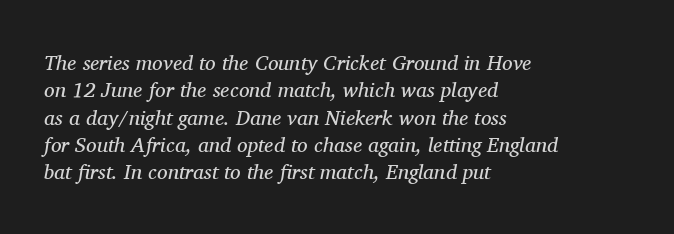
{"italic": "yes", "lean": "right", "slant_degrees": 11, "bold": "no", "underline": "no", "align": "left", "line_spacing": "normal", "line_spacing_ratio": 1.3, "letter_spacing": "normal", "letter_spacing_em": 0.0, "glyph_px": 21}
